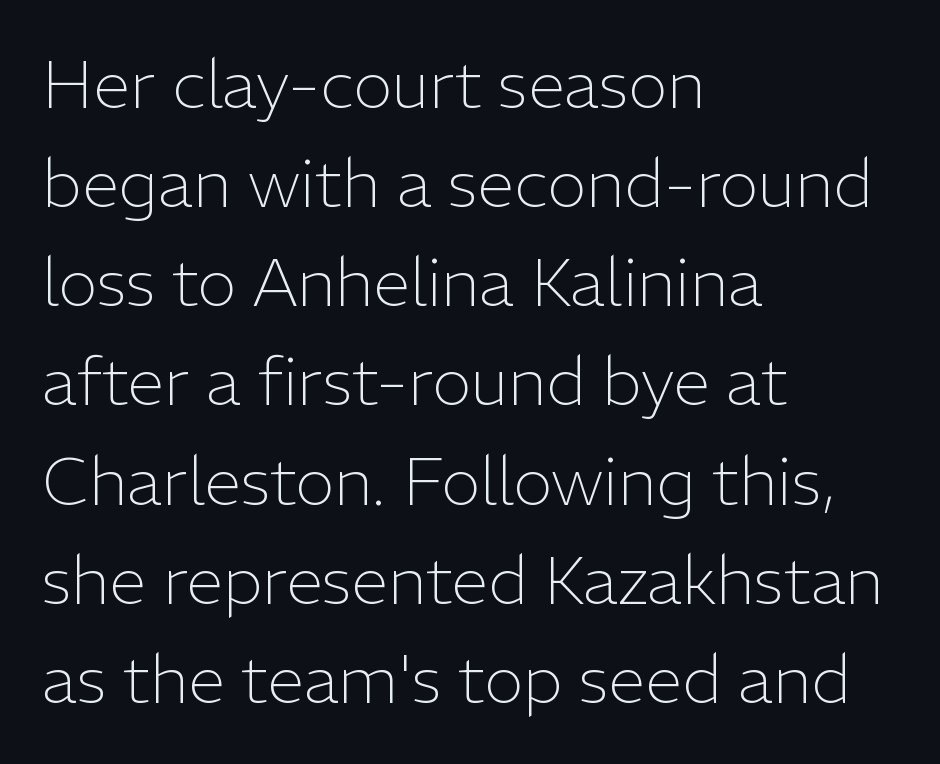
Q: Is the text bold? A: No.
Q: Is the text italic (slanted)? A: No, it is upright.
Q: Is the typeface a serif or a sans-serif typeface? A: Sans-serif.
Q: Is the text underlined? A: No.
Q: How is the paragraph aligned? A: Left-aligned.
Q: Is the spacing between letters normal or unusually wide? A: Normal.
Q: Is the spacing between lines tight, normal or loose? A: Normal.
Q: Width (condensed, normal, or wide)? A: Normal.
Q: Stroke contrast? A: Low.
Q: x-height? A: Medium.
Q: Monospaced? A: No.
